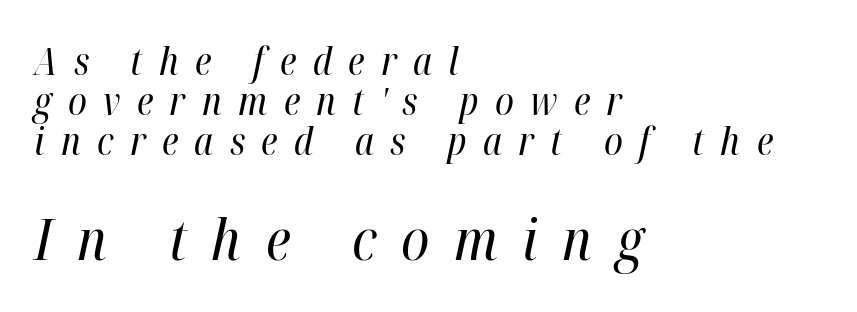
Q: Is the text bold? A: No.
Q: Is the text italic (slanted)? A: Yes, it leans right by about 12 degrees.
Q: Is the text underlined? A: No.
Q: How is the paragraph aligned? A: Left-aligned.
Q: Is the spacing between letters normal or unusually wide? A: Unusually wide.
Q: Is the spacing between lines tight, normal or loose? A: Tight.
Q: Which block of text is set in a larger size, the first (top) or the second (bottom)? A: The second (bottom) one.
Q: Width (condensed, normal, or wide)? A: Condensed.
Q: Stroke contrast? A: High.
Q: x-height? A: Medium.
Q: Monospaced? A: No.
